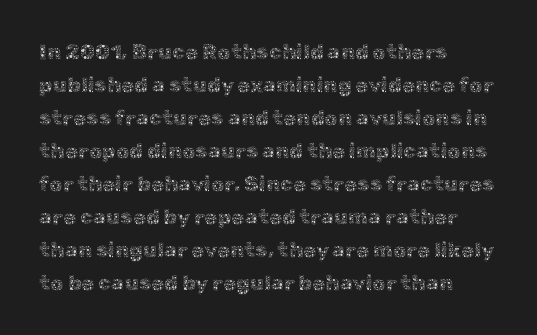
The image shows 21 px text type, upright; set left-aligned, normal line spacing (1.57x), normal letter spacing, not underlined.
